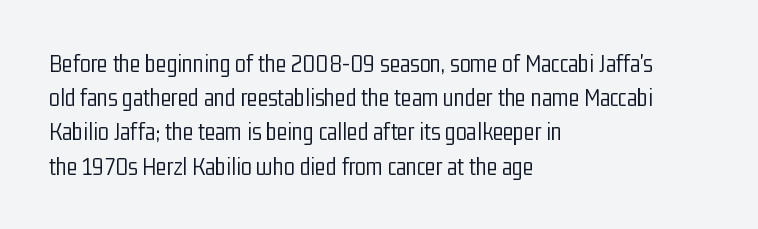
Q: Is the text bold? A: No.
Q: Is the text italic (slanted)? A: No, it is upright.
Q: Is the text underlined? A: No.
Q: How is the paragraph aligned? A: Left-aligned.
Q: Is the spacing between letters normal or unusually wide? A: Normal.
Q: Is the spacing between lines tight, normal or loose? A: Normal.
